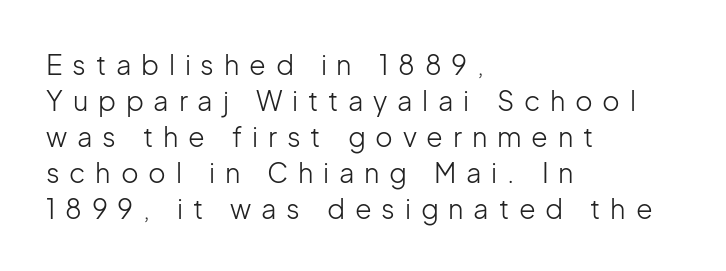
Letters have the restrained weight of plain body copy at most. This sample uses expanded letter spacing, leaving extra air between glyphs. The strip under each line holds only bare page. This sample uses an upright cut, with every glyph sitting square on the baseline. The leading is moderate, giving the passage an even texture.
